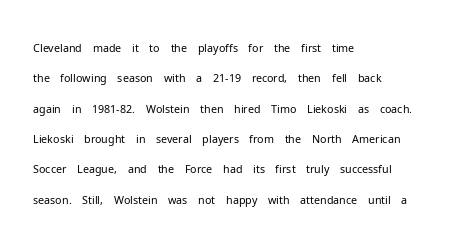
A quiet, ordinary-to-light weight characterises the typeface. The text block is weighted toward the left margin, trailing off unevenly rightward. This rendering leaves character spacing at its baseline value. Characters remain perfectly vertical along every line. The strip under each line holds only bare page.
